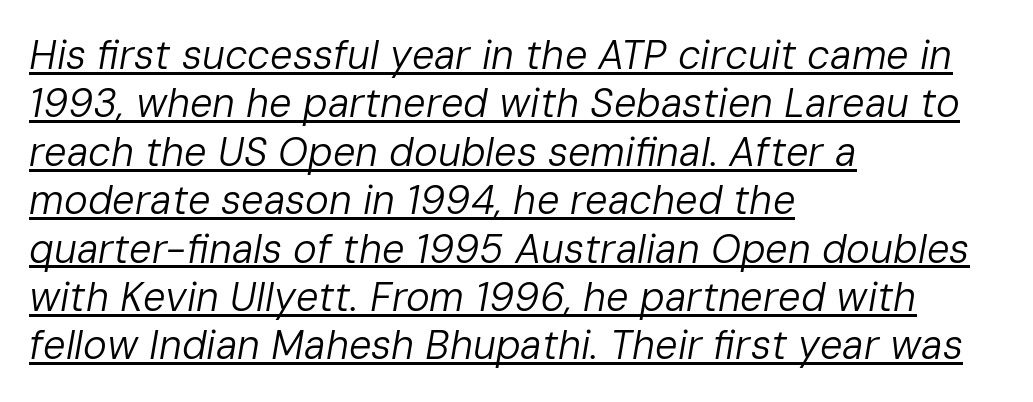
{"italic": "yes", "lean": "right", "slant_degrees": 10, "bold": "no", "weight": "regular", "width": "normal", "stroke_contrast": "low", "x_height": "medium", "monospaced": "no", "underline": "yes", "align": "left", "line_spacing_ratio": 1.21, "letter_spacing": "normal", "letter_spacing_em": 0.0, "glyph_px": 40}
